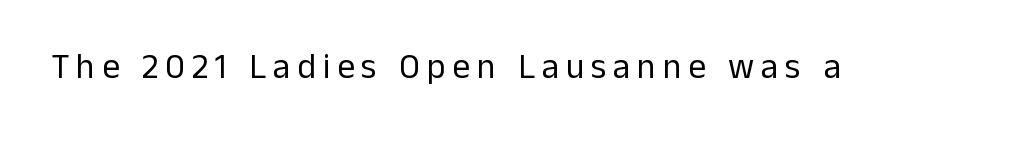
Q: Is the text bold? A: No.
Q: Is the text italic (slanted)? A: No, it is upright.
Q: Is the typeface a serif or a sans-serif typeface? A: Sans-serif.
Q: Is the text underlined? A: No.
Q: Width (condensed, normal, or wide)? A: Normal.
Q: Stroke contrast? A: Low.
Q: x-height? A: Medium.
Q: Monospaced? A: No.
